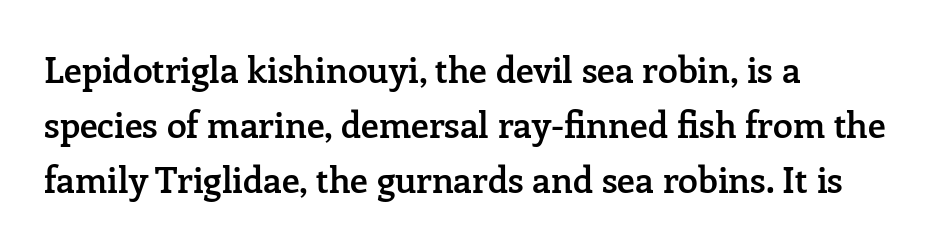
Q: Is the text bold? A: Semi-bold.
Q: Is the text italic (slanted)? A: No, it is upright.
Q: Is the typeface a serif or a sans-serif typeface? A: Serif.
Q: Is the text underlined? A: No.
Q: How is the paragraph aligned? A: Left-aligned.
Q: Is the spacing between letters normal or unusually wide? A: Normal.
Q: Is the spacing between lines tight, normal or loose? A: Normal.
Q: Width (condensed, normal, or wide)? A: Normal.
Q: Stroke contrast? A: Low.
Q: x-height? A: Medium.
Q: Monospaced? A: No.
